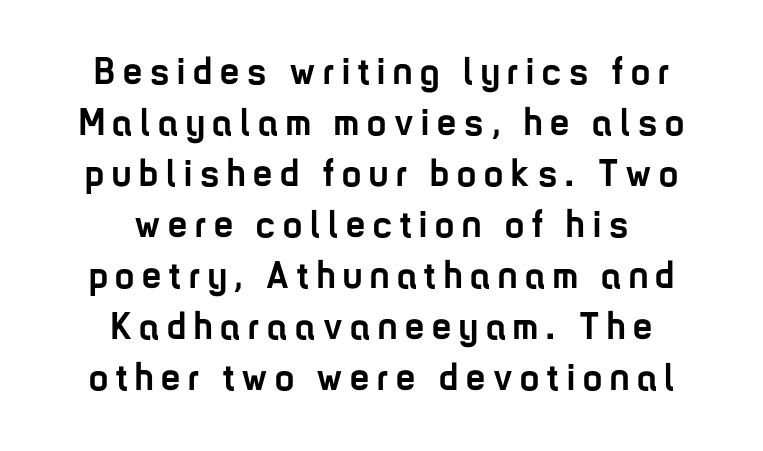
The image shows 38 px semibold, condensed sans-serif type, upright; set centered, normal line spacing (1.34x), unusually wide letter spacing (+0.21 em), not underlined; low stroke contrast and a medium x-height.
